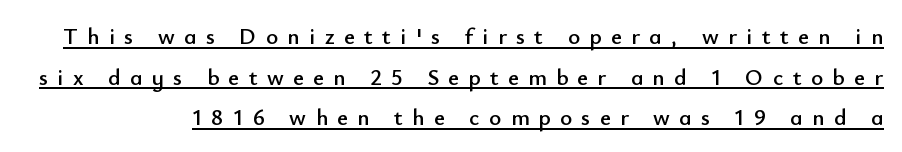
{"italic": "no", "underline": "yes", "line_spacing_ratio": 1.77, "letter_spacing": "wide", "letter_spacing_em": 0.41, "glyph_px": 23}
